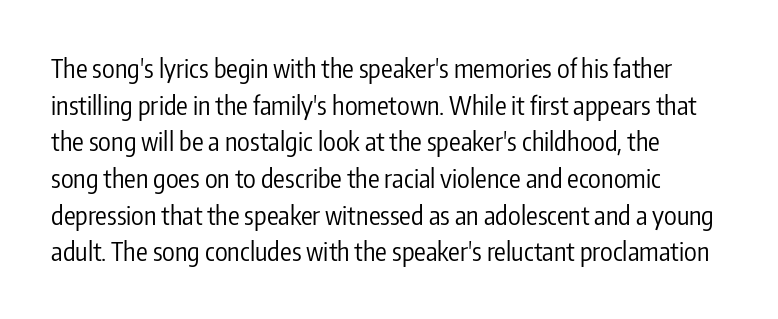
Q: Is the text bold? A: No.
Q: Is the text italic (slanted)? A: No, it is upright.
Q: Is the text underlined? A: No.
Q: Is the spacing between letters normal or unusually wide? A: Normal.
Q: Is the spacing between lines tight, normal or loose? A: Normal.
